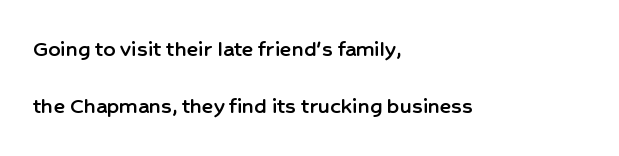
Q: Is the text italic (slanted)? A: No, it is upright.
Q: Is the text underlined? A: No.
Q: How is the paragraph aligned? A: Left-aligned.
Q: Is the spacing between letters normal or unusually wide? A: Normal.
Q: Is the spacing between lines tight, normal or loose? A: Loose.
